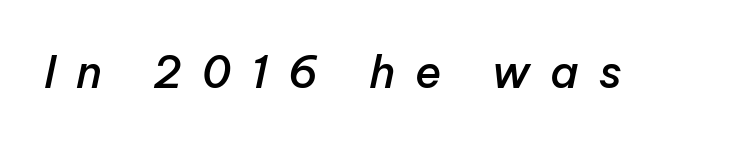
Q: Is the text bold? A: Semi-bold.
Q: Is the text italic (slanted)? A: Yes, it leans right by about 12 degrees.
Q: Is the text underlined? A: No.
Q: Is the spacing between letters normal or unusually wide? A: Unusually wide.
Q: Width (condensed, normal, or wide)? A: Normal.
Q: Stroke contrast? A: Low.
Q: x-height? A: Medium.
Q: Monospaced? A: No.
